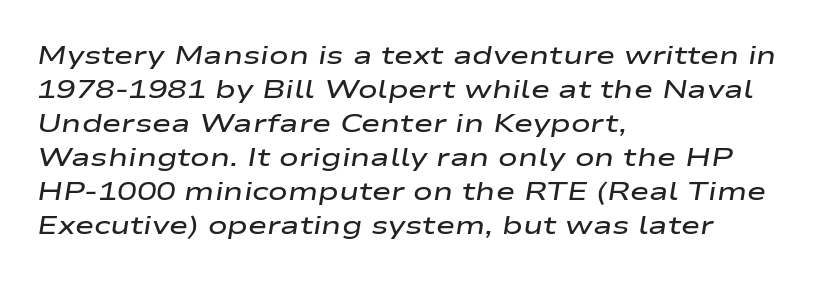
{"italic": "yes", "lean": "right", "slant_degrees": 9, "bold": "semi", "underline": "no", "align": "left", "line_spacing": "normal", "line_spacing_ratio": 1.31, "letter_spacing": "normal", "letter_spacing_em": 0.0, "glyph_px": 26}
